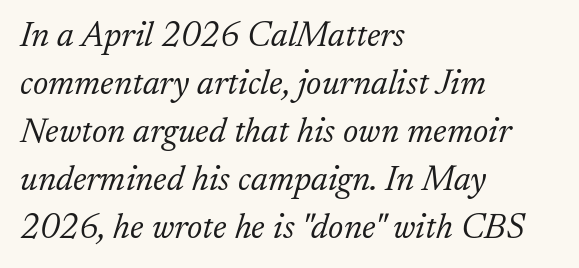
{"serif": "yes", "italic": "yes", "lean": "right", "slant_degrees": 17, "bold": "no", "weight": "light", "width": "normal", "stroke_contrast": "low", "x_height": "small", "monospaced": "no", "underline": "no", "align": "left", "line_spacing": "normal", "line_spacing_ratio": 1.37, "letter_spacing": "normal", "letter_spacing_em": 0.0, "glyph_px": 35}
